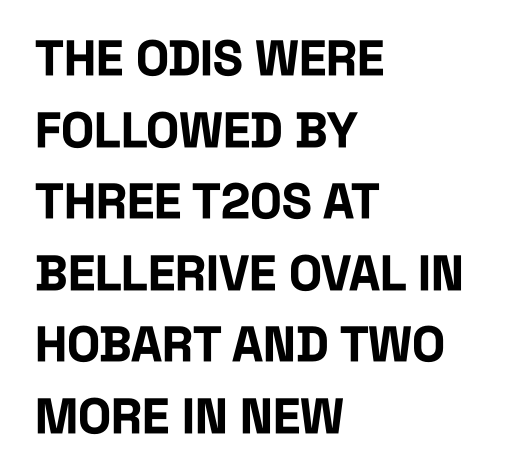
The specimen reads as upright at a glance. The typesetter chose a ragged-right arrangement here. Clear beneath every line of the passage. The rendering keeps characters at their native spacing. These lines are rendered in a variable-pitch font.
